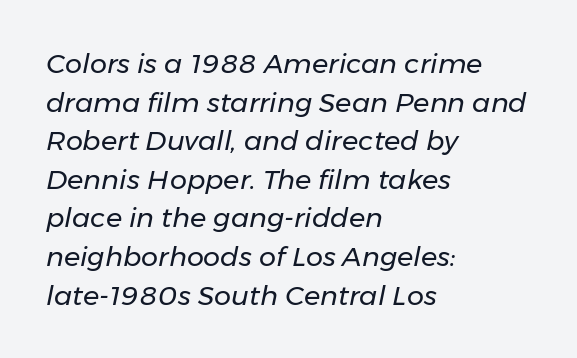
{"italic": "yes", "lean": "right", "slant_degrees": 11, "bold": "no", "underline": "no", "align": "left", "line_spacing": "normal", "line_spacing_ratio": 1.43, "letter_spacing": "normal", "letter_spacing_em": 0.0, "glyph_px": 27}
